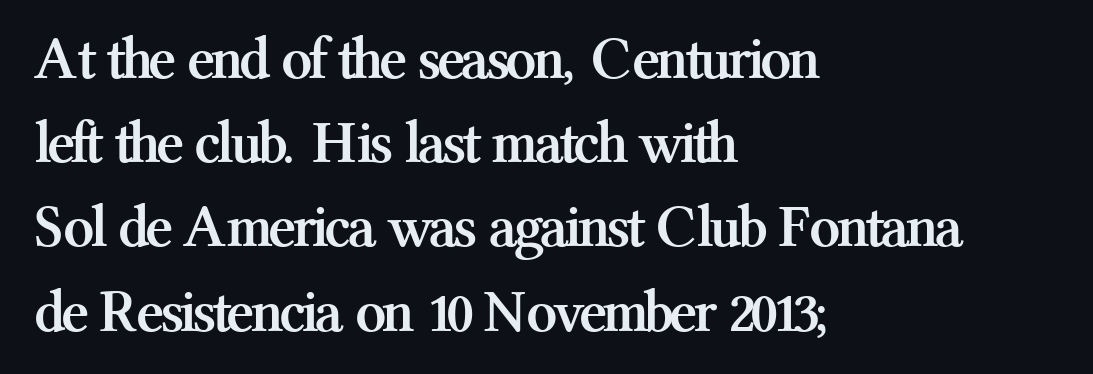
Successive baselines arrive at the customary interval. Serifs: yes, visible at the terminals of the letterforms. Rule under the text: the space is simply empty. Does the lettering tilt? It doesn't — this is upright.
